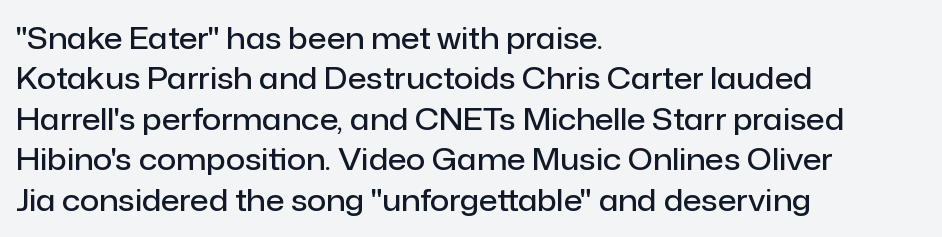
{"serif": "no", "italic": "no", "bold": "semi", "weight": "semibold", "width": "normal", "stroke_contrast": "low", "x_height": "medium", "monospaced": "no", "underline": "no", "align": "left", "line_spacing": "normal", "line_spacing_ratio": 1.35, "letter_spacing": "normal", "letter_spacing_em": 0.0, "glyph_px": 30}
